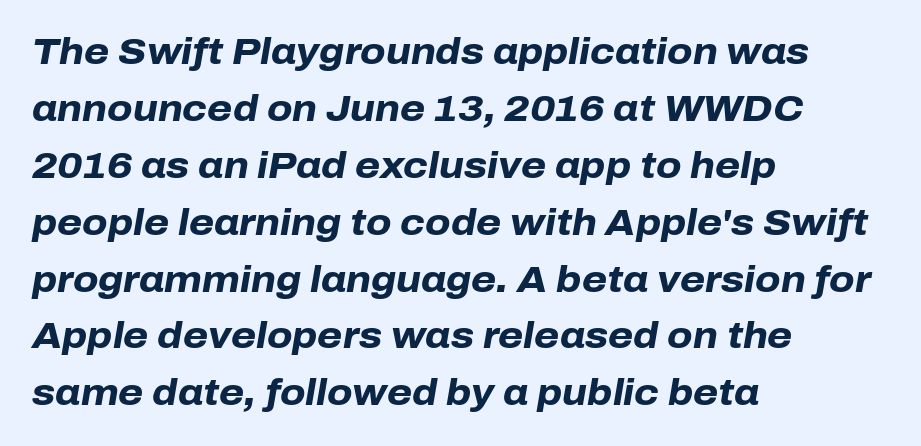
The image shows 36 px heavy type, italic (leaning right); set left-aligned, normal line spacing (1.58x), normal letter spacing, not underlined; low stroke contrast and a medium x-height.
